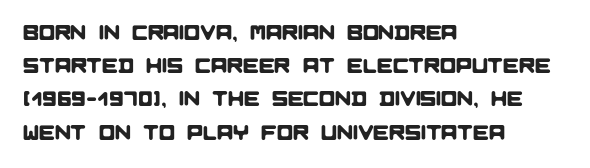
The image shows 21 px text type; set left-aligned, normal line spacing (1.58x), normal letter spacing, not underlined.
